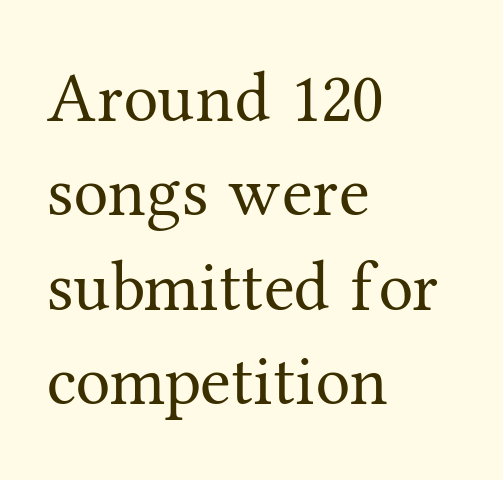
Stroke terminals: seriffed. Every row of glyphs begins at an identical x-position on the left. Type without underlining. Regular leading.
